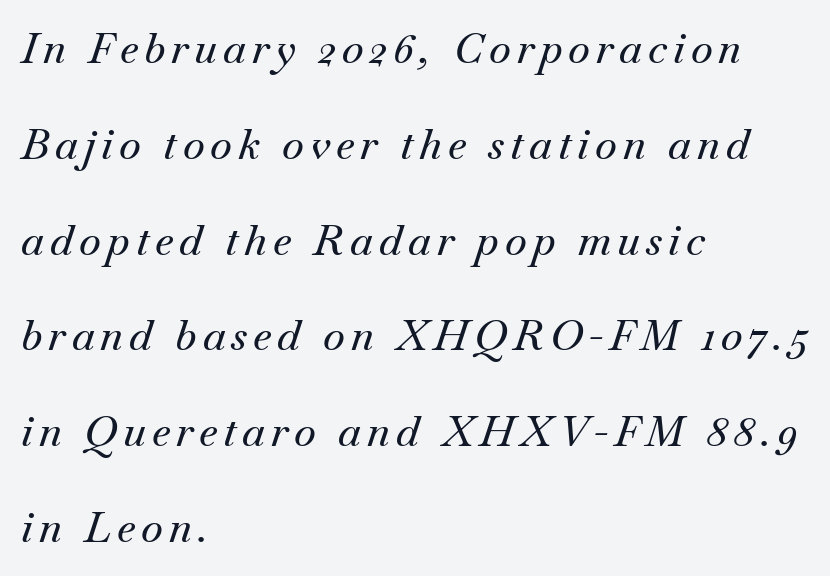
The image shows 42 px serif type, italic (leaning right); set left-aligned, loose line spacing (2.28x), not underlined; medium stroke contrast and a small x-height.
